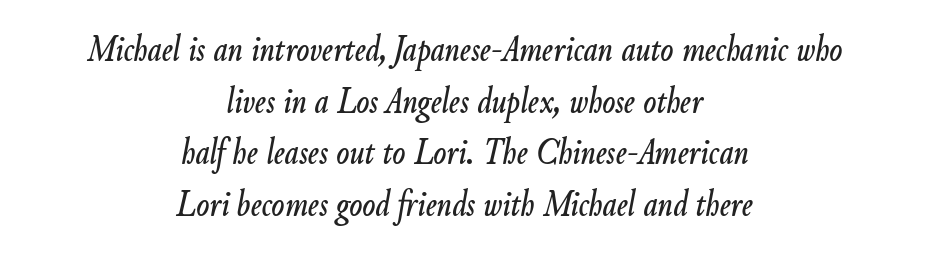
{"italic": "yes", "lean": "right", "slant_degrees": 9, "width": "condensed", "stroke_contrast": "low", "x_height": "small", "monospaced": "no", "underline": "no", "align": "center", "line_spacing": "normal", "line_spacing_ratio": 1.36, "letter_spacing": "normal", "letter_spacing_em": 0.0, "glyph_px": 38}
